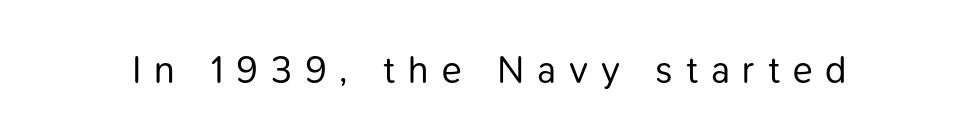
The image shows 37 px regular-weight sans-serif type, upright; set unusually wide letter spacing (+0.35 em), not underlined; low stroke contrast and a medium x-height.
